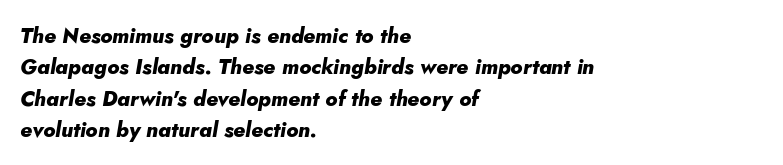
Q: Is the text bold? A: Yes.
Q: Is the text italic (slanted)? A: Yes, it leans right by about 5 degrees.
Q: Is the text underlined? A: No.
Q: How is the paragraph aligned? A: Left-aligned.
Q: Is the spacing between letters normal or unusually wide? A: Normal.
Q: Is the spacing between lines tight, normal or loose? A: Normal.
